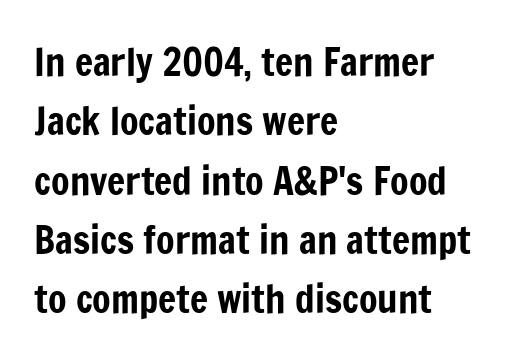
If you drew a line through each stem, it would be perfectly vertical. Evenly set lines give the paragraph a standard silhouette. Standard letterfit; no display-style spreading of the glyphs. Rule under the text: the space is simply empty.
